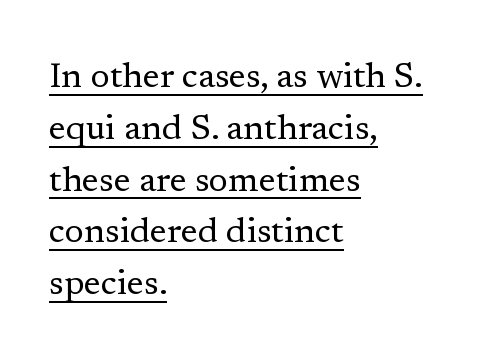
Q: Is the text bold? A: No.
Q: Is the text italic (slanted)? A: No, it is upright.
Q: Is the typeface a serif or a sans-serif typeface? A: Serif.
Q: Is the text underlined? A: Yes.
Q: How is the paragraph aligned? A: Left-aligned.
Q: Is the spacing between letters normal or unusually wide? A: Normal.
Q: Is the spacing between lines tight, normal or loose? A: Normal.
Q: Width (condensed, normal, or wide)? A: Normal.
Q: Stroke contrast? A: Low.
Q: x-height? A: Medium.
Q: Monospaced? A: No.
